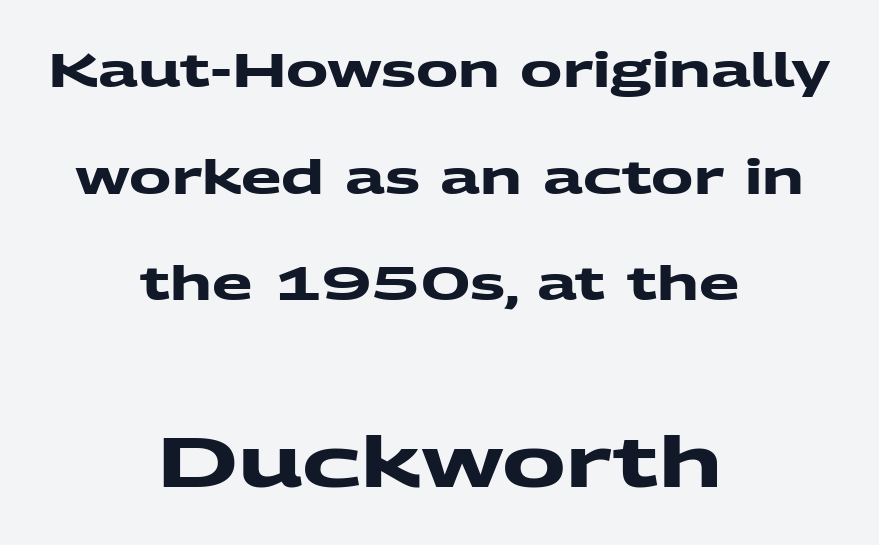
Q: Is the text bold? A: Yes.
Q: Is the typeface a serif or a sans-serif typeface? A: Sans-serif.
Q: Is the text underlined? A: No.
Q: How is the paragraph aligned? A: Centered.
Q: Is the spacing between letters normal or unusually wide? A: Normal.
Q: Is the spacing between lines tight, normal or loose? A: Loose.
Q: Which block of text is set in a larger size, the first (top) or the second (bottom)? A: The second (bottom) one.
Q: Width (condensed, normal, or wide)? A: Wide.
Q: Stroke contrast? A: Medium.
Q: x-height? A: Medium.
Q: Monospaced? A: No.
